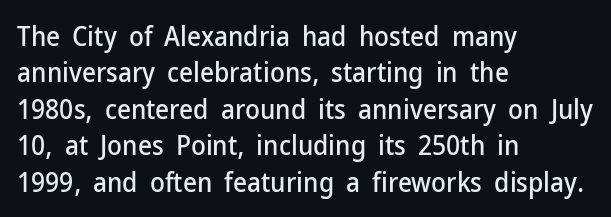
{"italic": "no", "underline": "no", "align": "left", "line_spacing": "normal", "line_spacing_ratio": 1.35, "letter_spacing": "normal", "letter_spacing_em": 0.0, "glyph_px": 27}
